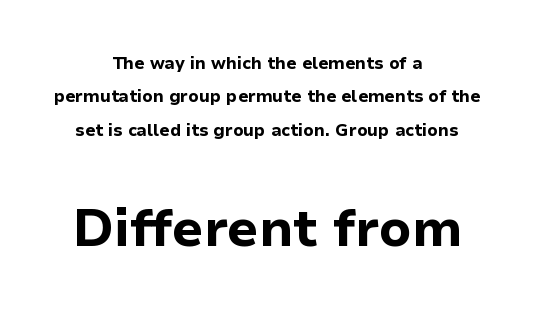
Notice how the stems are strictly vertical — no italics here. Beneath every word, the page is bare. Varying glyph widths throughout — classic text-font behaviour. Serifs: no, the terminals of the letterforms are clean. The rendering enlarges the type as you move from the upper chunk to the lower.
